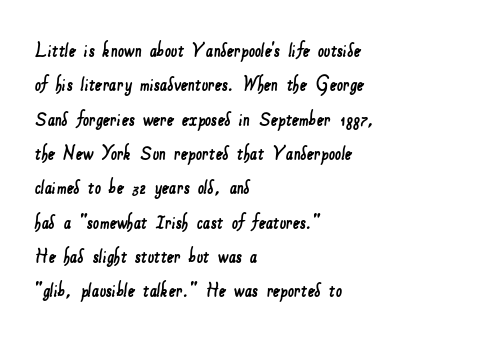
The image shows 22 px text type; set left-aligned, normal line spacing (1.56x), normal letter spacing, not underlined.
